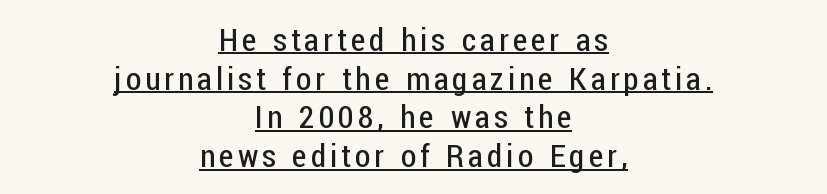
{"serif": "no", "italic": "no", "bold": "no", "weight": "regular", "width": "condensed", "stroke_contrast": "low", "x_height": "medium", "monospaced": "no", "underline": "yes", "align": "center", "line_spacing_ratio": 1.21, "glyph_px": 32}
